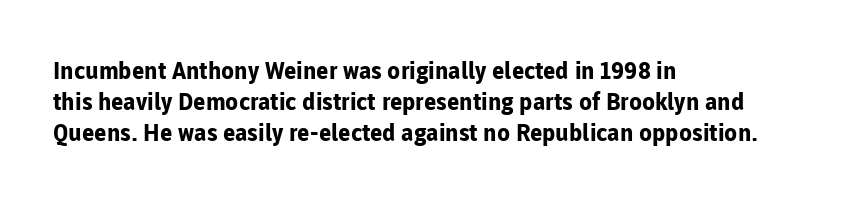
The image shows 24 px bold type, upright; set left-aligned, normal line spacing (1.29x), normal letter spacing, not underlined.
